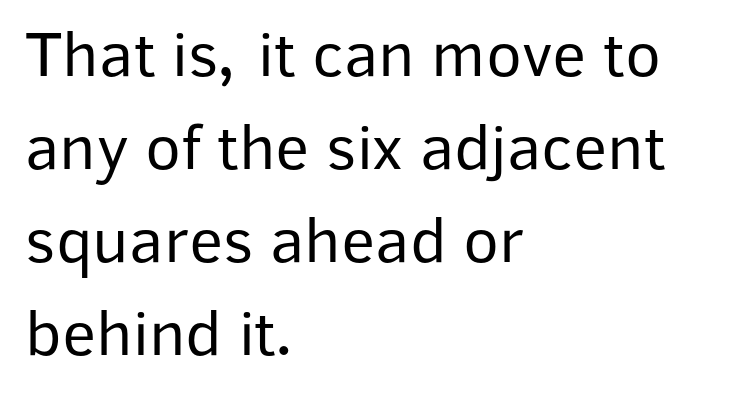
Q: Is the text bold? A: No.
Q: Is the text italic (slanted)? A: No, it is upright.
Q: Is the typeface a serif or a sans-serif typeface? A: Sans-serif.
Q: Is the text underlined? A: No.
Q: How is the paragraph aligned? A: Left-aligned.
Q: Is the spacing between letters normal or unusually wide? A: Normal.
Q: Is the spacing between lines tight, normal or loose? A: Normal.
Q: Width (condensed, normal, or wide)? A: Normal.
Q: Stroke contrast? A: Low.
Q: x-height? A: Medium.
Q: Monospaced? A: No.
